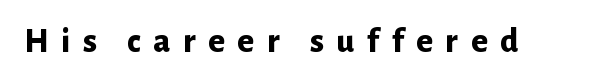
The image shows 35 px bold sans-serif type, upright; set unusually wide letter spacing (+0.36 em), not underlined; low stroke contrast and a medium x-height.
